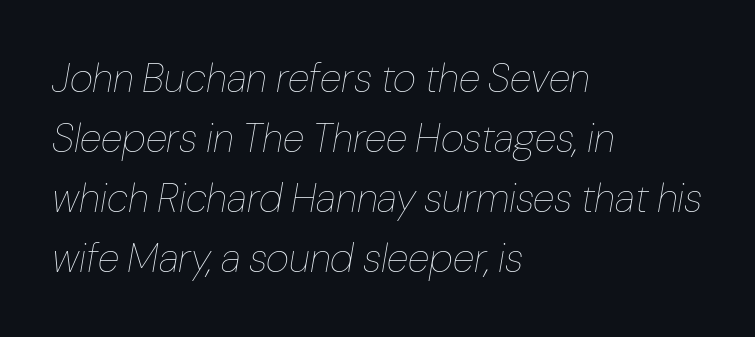
The image shows 40 px thin type, italic (leaning right); set left-aligned, normal line spacing (1.5x), normal letter spacing, not underlined; low stroke contrast and a medium x-height.
